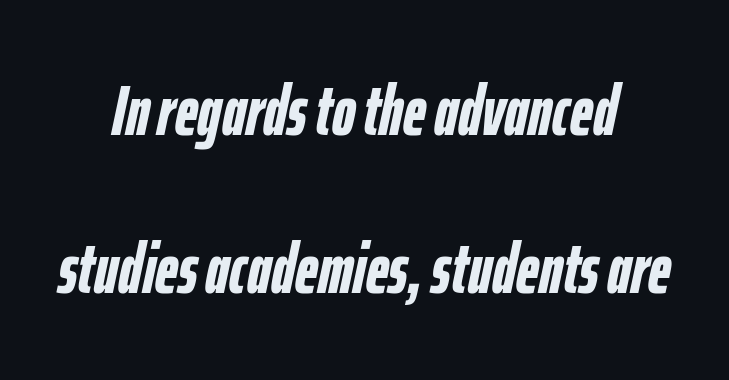
The passage shown has conventional tracking throughout. The specimen omits any rule beneath the text block's lines. The rendering uses natural spacing where letterforms have individual widths. The font's italic variant was chosen for this text. Reading down the block, each line starts at a different indent, mirrored at its end.
